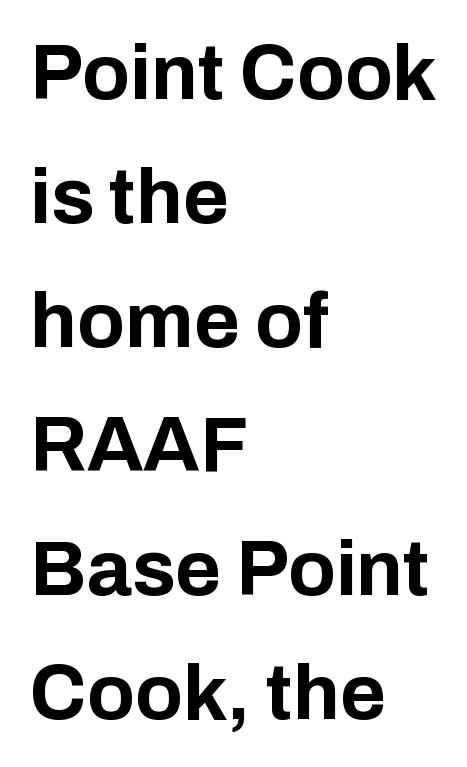
The image shows 78 px bold sans-serif type, upright; set left-aligned, normal line spacing (1.59x), normal letter spacing, not underlined; low stroke contrast and a medium x-height.
